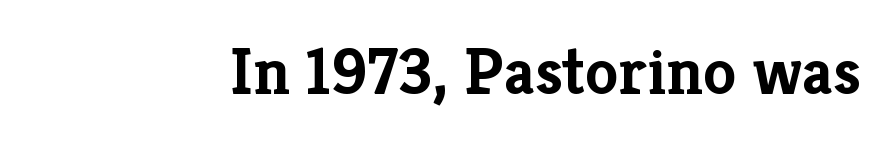
Honestly, there is no underline to notice here at all. Examine the stroke ends and you'll spot serifs. Honestly, the letter spacing is just normal — you wouldn't notice it. The rendering uses natural spacing where letterforms have individual widths.
